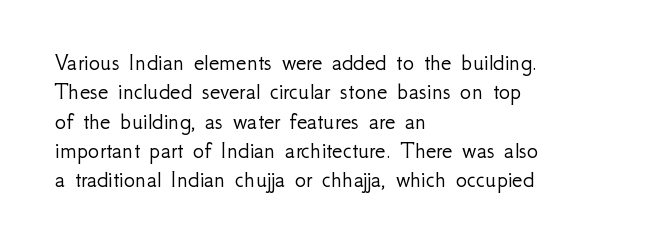
{"italic": "no", "bold": "no", "underline": "no", "align": "left", "line_spacing_ratio": 1.22, "letter_spacing": "normal", "letter_spacing_em": 0.0, "glyph_px": 24}
